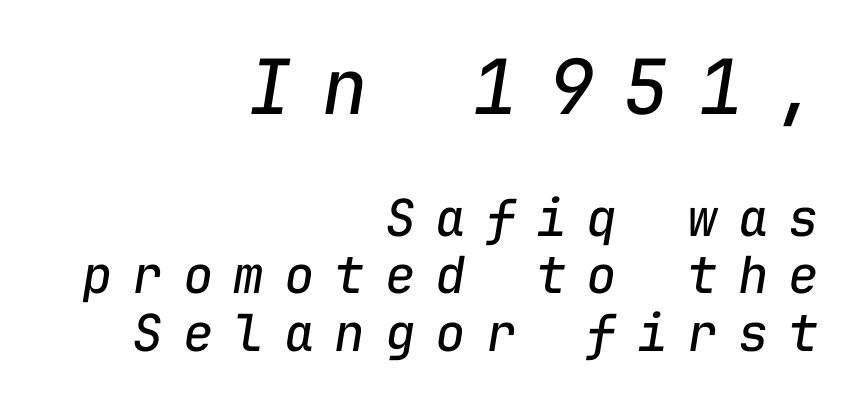
Q: Is the text bold? A: No.
Q: Is the text italic (slanted)? A: Yes, it leans right by about 9 degrees.
Q: Is the text underlined? A: No.
Q: How is the paragraph aligned? A: Right-aligned.
Q: Is the spacing between letters normal or unusually wide? A: Unusually wide.
Q: Is the spacing between lines tight, normal or loose? A: Tight.
Q: Which block of text is set in a larger size, the first (top) or the second (bottom)? A: The first (top) one.
Q: Width (condensed, normal, or wide)? A: Normal.
Q: Stroke contrast? A: Low.
Q: x-height? A: Medium.
Q: Monospaced? A: Yes.
